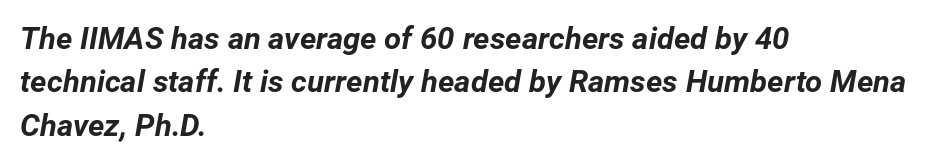
The image shows 31 px bold type, italic (leaning right); set left-aligned, normal line spacing (1.4x), normal letter spacing, not underlined; low stroke contrast and a medium x-height.
